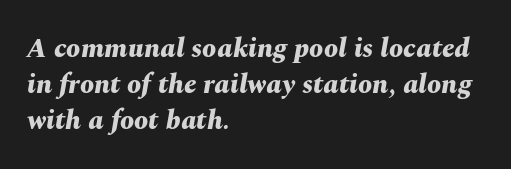
Q: Is the text bold? A: Yes.
Q: Is the text italic (slanted)? A: Yes, it leans right by about 10 degrees.
Q: Is the text underlined? A: No.
Q: How is the paragraph aligned? A: Left-aligned.
Q: Is the spacing between letters normal or unusually wide? A: Normal.
Q: Is the spacing between lines tight, normal or loose? A: Normal.
Q: Width (condensed, normal, or wide)? A: Normal.
Q: Stroke contrast? A: Medium.
Q: x-height? A: Medium.
Q: Monospaced? A: No.
